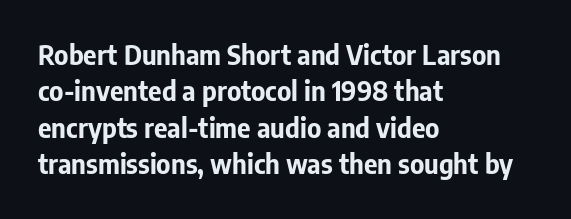
{"italic": "no", "bold": "yes", "underline": "no", "align": "left", "line_spacing": "normal", "line_spacing_ratio": 1.4, "letter_spacing": "normal", "letter_spacing_em": 0.0, "glyph_px": 26}
